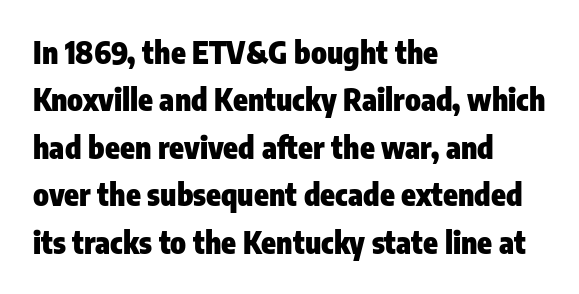
Q: Is the text bold? A: Yes.
Q: Is the text italic (slanted)? A: No, it is upright.
Q: Is the typeface a serif or a sans-serif typeface? A: Sans-serif.
Q: Is the text underlined? A: No.
Q: How is the paragraph aligned? A: Left-aligned.
Q: Is the spacing between letters normal or unusually wide? A: Normal.
Q: Is the spacing between lines tight, normal or loose? A: Normal.
Q: Width (condensed, normal, or wide)? A: Condensed.
Q: Stroke contrast? A: Low.
Q: x-height? A: Medium.
Q: Monospaced? A: No.
